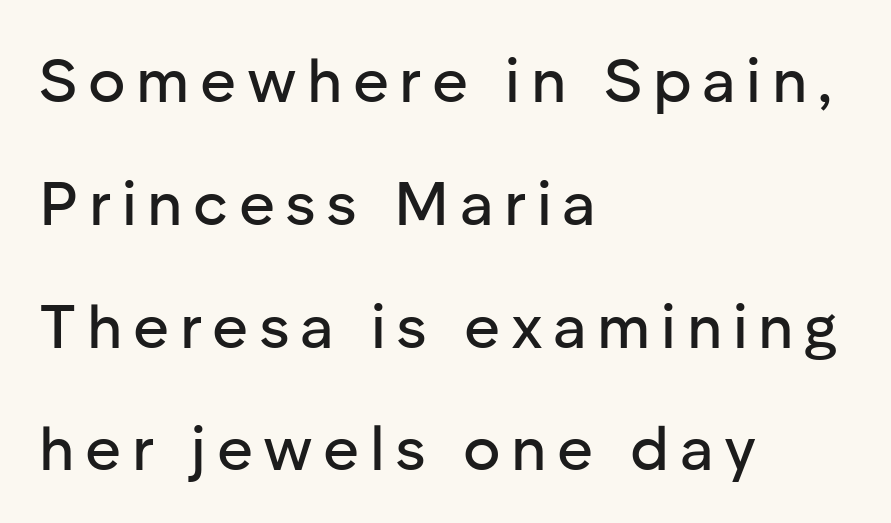
{"serif": "no", "italic": "no", "width": "normal", "stroke_contrast": "low", "x_height": "medium", "monospaced": "no", "underline": "no", "align": "left", "line_spacing": "loose", "line_spacing_ratio": 1.98, "glyph_px": 62}
